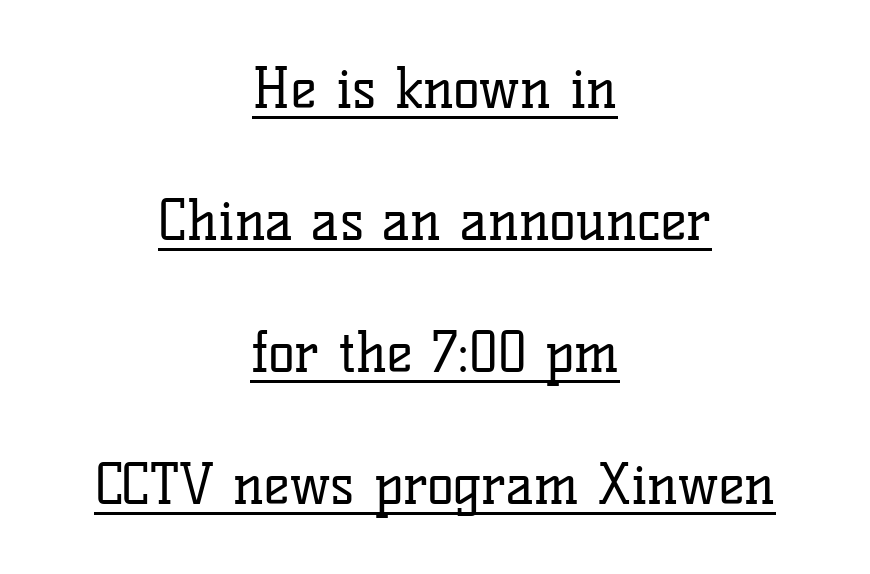
{"serif": "yes", "italic": "no", "bold": "no", "weight": "regular", "width": "normal", "stroke_contrast": "low", "x_height": "medium", "monospaced": "no", "underline": "yes", "align": "center", "line_spacing": "loose", "line_spacing_ratio": 2.4, "letter_spacing": "normal", "letter_spacing_em": 0.0, "glyph_px": 55}
